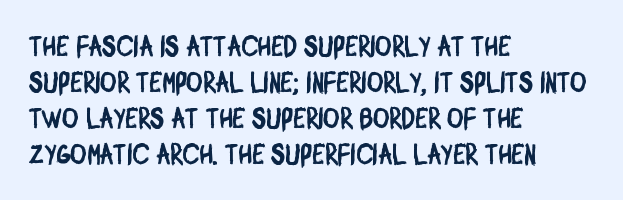
The glyphs are unaccompanied by any horizontal stroke below them. Typographically, this falls in the sans-serif category. The rendering anchors every line to the left-hand side. Is the letter spacing exaggerated? No — it looks like the ordinary default.
